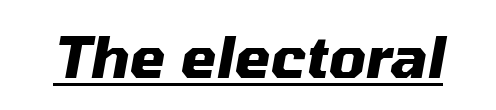
The image shows 58 px heavy type, italic (leaning right); set normal letter spacing, underlined; medium stroke contrast and a medium x-height.
